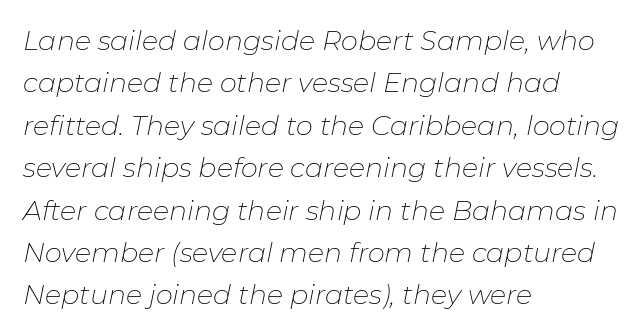
Q: Is the text bold? A: No.
Q: Is the text italic (slanted)? A: Yes, it leans right by about 11 degrees.
Q: Is the text underlined? A: No.
Q: How is the paragraph aligned? A: Left-aligned.
Q: Is the spacing between letters normal or unusually wide? A: Normal.
Q: Is the spacing between lines tight, normal or loose? A: Normal.
